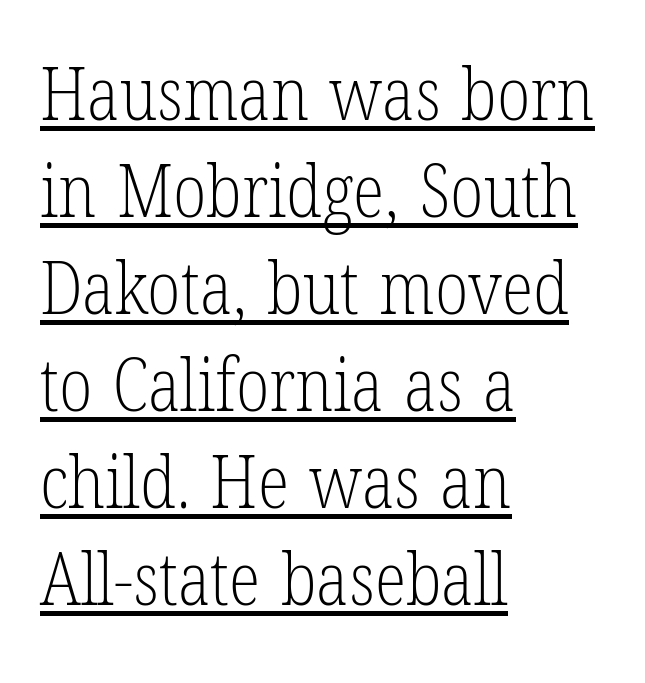
Default kerning and tracking; the words read as compact shapes. Compared with a typical body face, this is equally light or lighter still. In CSS terms this would be text-align: left. Posture: upright roman. A rule runs beneath these lines of type.
